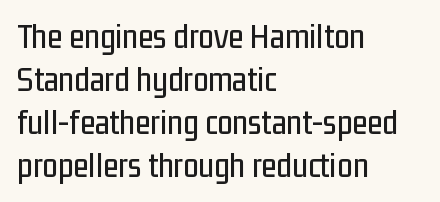
Casual observation: everything's shoved over to the left. The strip under each line holds only bare page. Stroke terminals: plain, sans-serif. Vertical strokes here are truly vertical.
